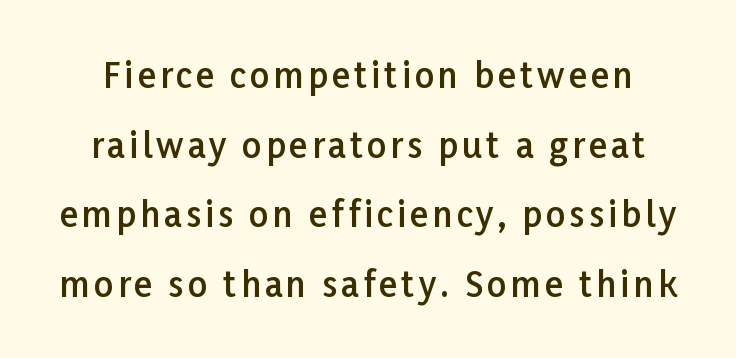
Q: Is the text bold? A: Semi-bold.
Q: Is the text italic (slanted)? A: No, it is upright.
Q: Is the typeface a serif or a sans-serif typeface? A: Sans-serif.
Q: Is the text underlined? A: No.
Q: Is the spacing between lines tight, normal or loose? A: Loose.
Q: Width (condensed, normal, or wide)? A: Normal.
Q: Stroke contrast? A: Low.
Q: x-height? A: Medium.
Q: Monospaced? A: No.
